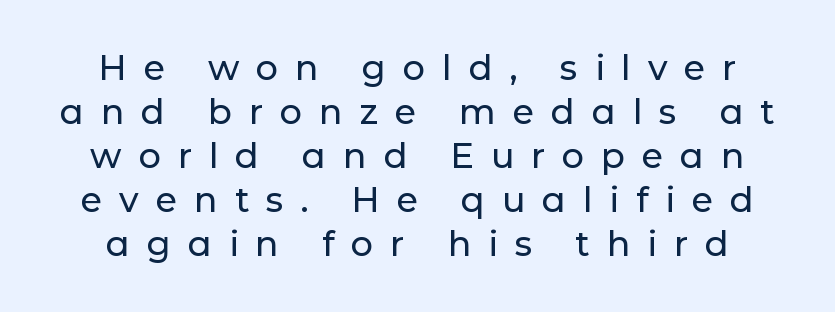
{"serif": "no", "italic": "no", "width": "normal", "stroke_contrast": "low", "x_height": "medium", "monospaced": "no", "underline": "no", "line_spacing": "normal", "line_spacing_ratio": 1.26, "letter_spacing": "wide", "letter_spacing_em": 0.48, "glyph_px": 35}
